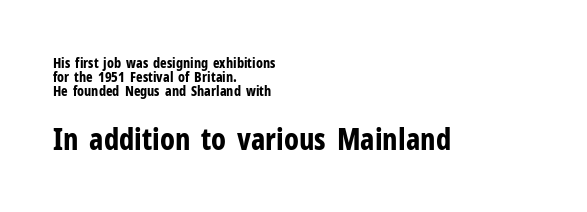
{"serif": "no", "italic": "no", "bold": "yes", "weight": "bold", "width": "condensed", "stroke_contrast": "low", "x_height": "medium", "monospaced": "no", "underline": "no", "align": "left", "line_spacing": "tight", "line_spacing_ratio": 0.99, "letter_spacing": "normal", "letter_spacing_em": 0.0, "larger_block": "second", "size_ratio": 2.14, "glyph_px": 30}
